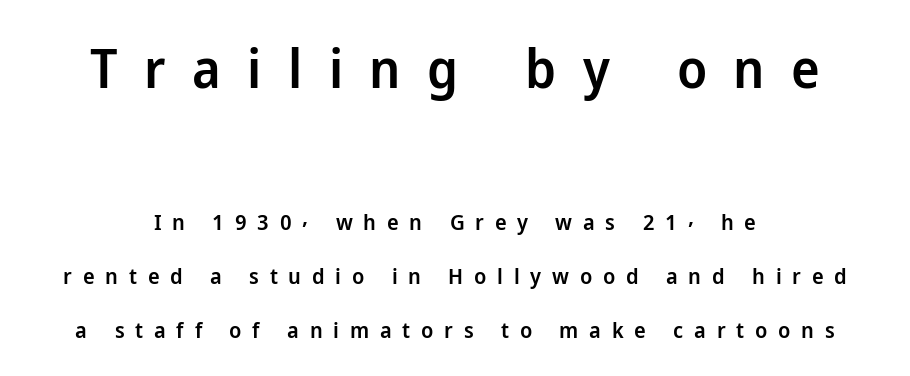
{"serif": "no", "italic": "no", "bold": "semi", "weight": "semibold", "width": "normal", "stroke_contrast": "low", "x_height": "medium", "monospaced": "no", "underline": "no", "align": "center", "line_spacing": "loose", "line_spacing_ratio": 2.46, "letter_spacing": "wide", "letter_spacing_em": 0.49, "larger_block": "first", "size_ratio": 2.45, "glyph_px": 54}
